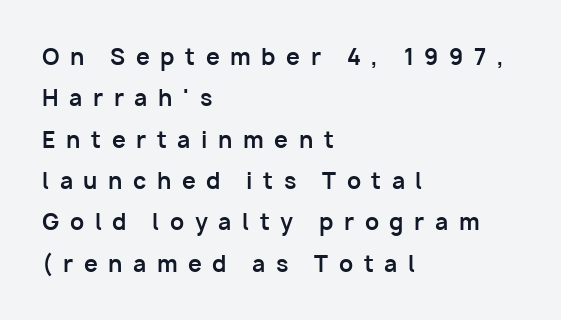
The image shows 22 px bold type, upright; set left-aligned, line spacing 1.88x, unusually wide letter spacing (+0.48 em), not underlined.
